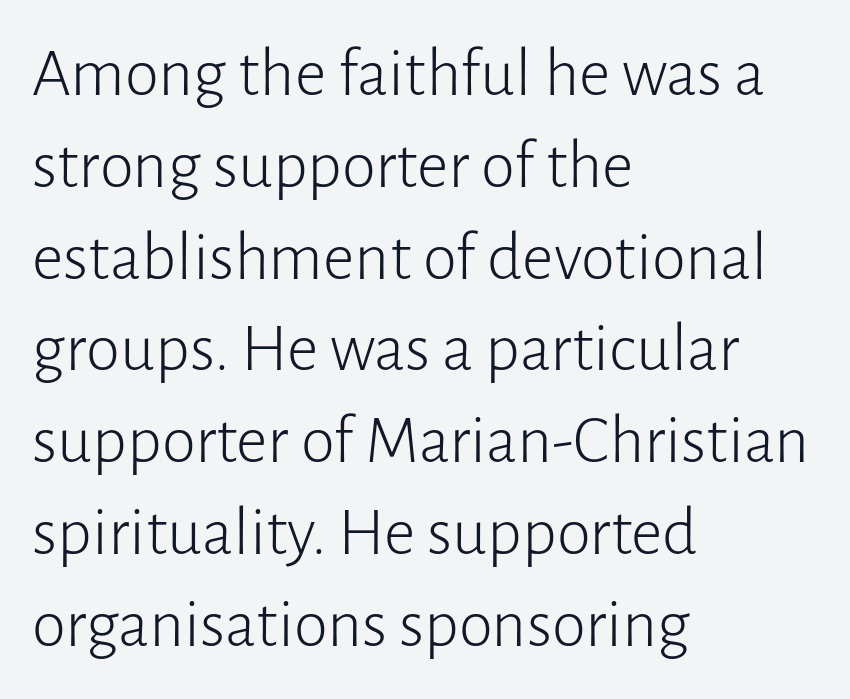
Q: Is the text bold? A: No.
Q: Is the text italic (slanted)? A: No, it is upright.
Q: Is the typeface a serif or a sans-serif typeface? A: Sans-serif.
Q: Is the text underlined? A: No.
Q: How is the paragraph aligned? A: Left-aligned.
Q: Is the spacing between letters normal or unusually wide? A: Normal.
Q: Is the spacing between lines tight, normal or loose? A: Normal.
Q: Width (condensed, normal, or wide)? A: Normal.
Q: Stroke contrast? A: Low.
Q: x-height? A: Medium.
Q: Monospaced? A: No.
